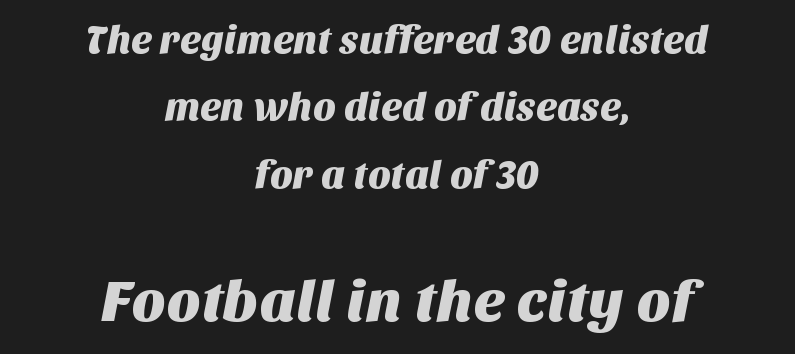
Tracking value appears to be zero — textbook default spacing. Spacing verdict: proportional, widths tailored to each character. Grotesque or geometric, the face here clearly has no serifs. Descender tails drop into unmarked territory.
